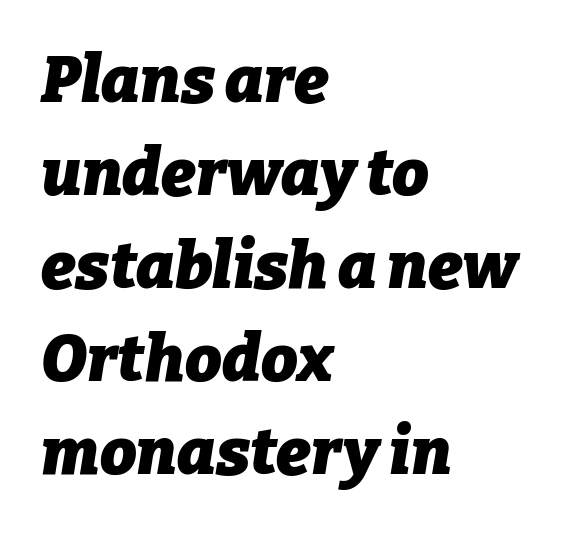
The image shows 65 px heavy type, italic (leaning right); set left-aligned, normal line spacing (1.43x), normal letter spacing, not underlined; low stroke contrast and a medium x-height.
